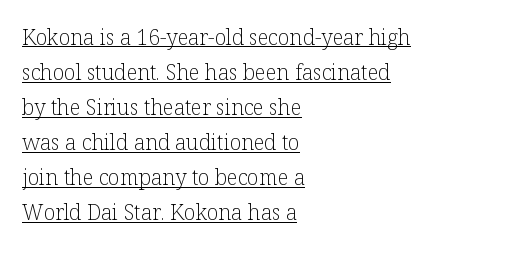
A typesetter would call this leading conventional body-copy spacing. A light-to-regular cut is what we see here. The rendering keeps characters at their native spacing. A rule runs beneath these lines of type.
